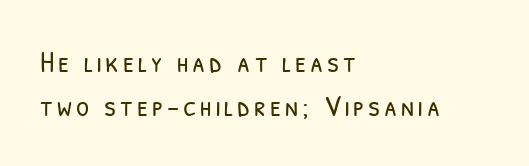
Q: Is the text bold? A: No.
Q: Is the typeface a serif or a sans-serif typeface? A: Sans-serif.
Q: Is the text underlined? A: No.
Q: How is the paragraph aligned? A: Left-aligned.
Q: Is the spacing between lines tight, normal or loose? A: Normal.
Q: Width (condensed, normal, or wide)? A: Condensed.
Q: Stroke contrast? A: Low.
Q: x-height? A: Medium.
Q: Monospaced? A: No.
